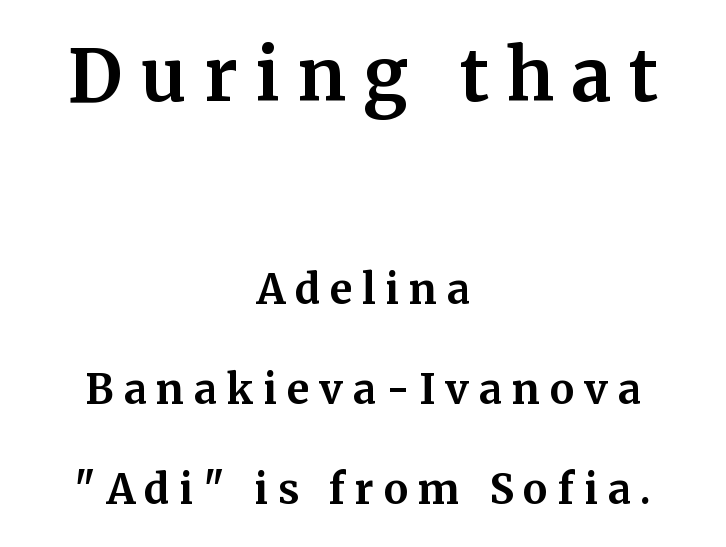
Lines of text with bare space underneath. Does the leading feel generous? Absolutely, it's lavish. Caption: expanded tracking, letters set apart. Every letter is thick-stroked: bold, no question.
